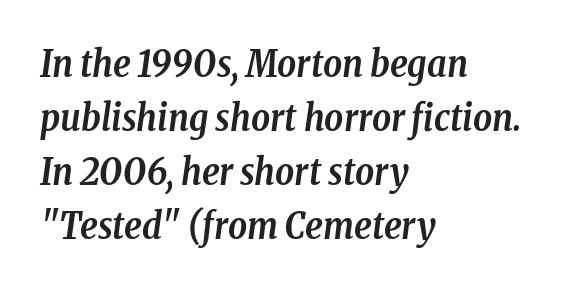
{"serif": "yes", "italic": "yes", "lean": "right", "slant_degrees": 8, "bold": "yes", "weight": "semibold", "width": "condensed", "stroke_contrast": "low", "x_height": "medium", "monospaced": "no", "underline": "no", "align": "left", "line_spacing": "normal", "line_spacing_ratio": 1.46, "letter_spacing": "normal", "letter_spacing_em": 0.0, "glyph_px": 37}
